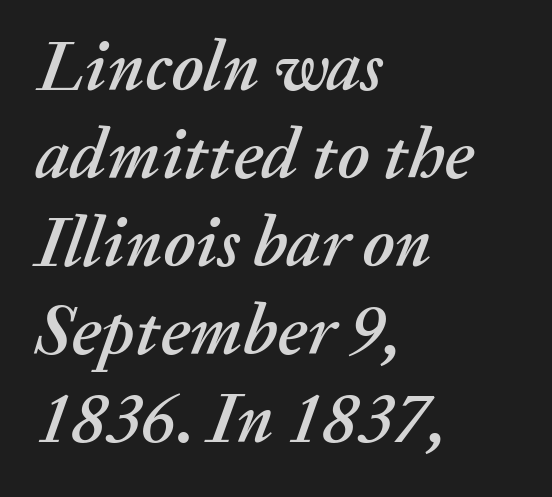
{"italic": "yes", "lean": "right", "slant_degrees": 20, "width": "normal", "stroke_contrast": "medium", "x_height": "medium", "monospaced": "no", "underline": "no", "align": "left", "line_spacing_ratio": 1.24, "letter_spacing": "normal", "letter_spacing_em": 0.0, "glyph_px": 71}
